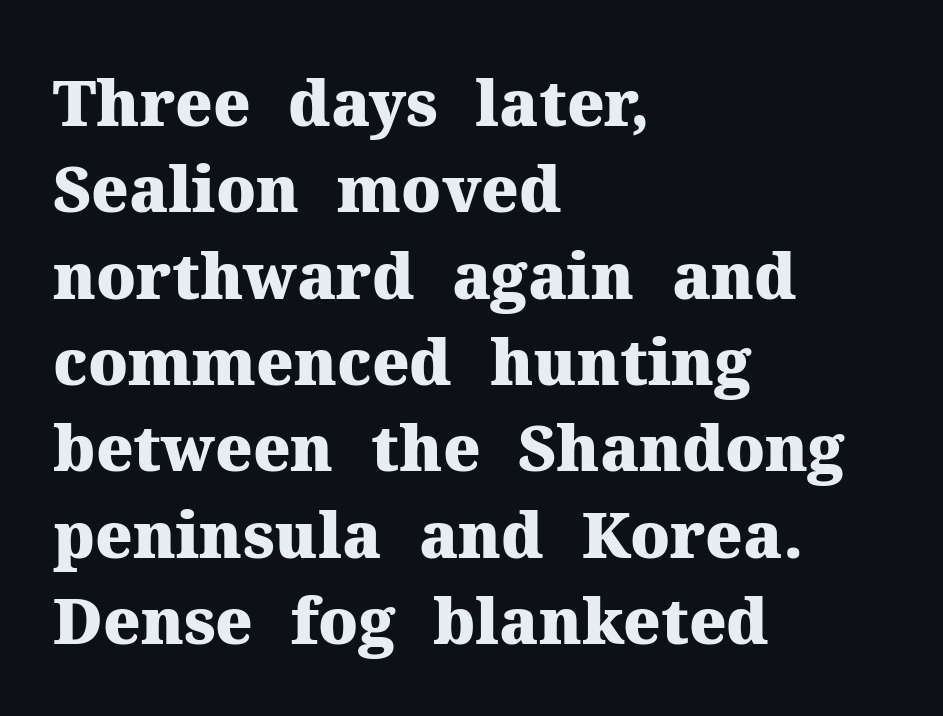
The image shows 63 px heavy serif type, upright; set left-aligned, normal line spacing (1.37x), normal letter spacing, not underlined; medium stroke contrast and a medium x-height.
